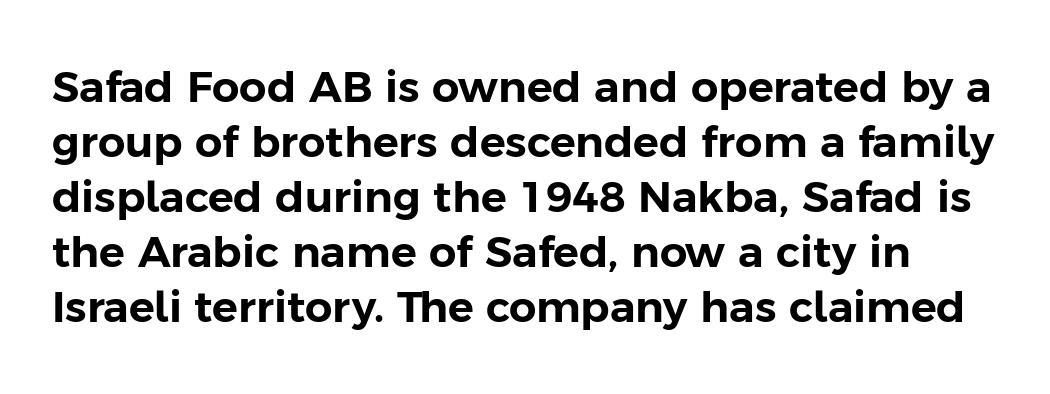
{"serif": "no", "italic": "no", "width": "normal", "stroke_contrast": "low", "x_height": "medium", "monospaced": "no", "underline": "no", "line_spacing": "normal", "line_spacing_ratio": 1.28, "letter_spacing": "normal", "letter_spacing_em": 0.0, "glyph_px": 43}
